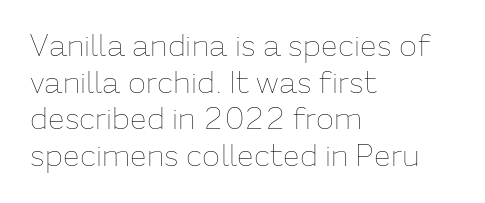
The passage shown is typed in a proportional face where columns would drift. Is the stroke heavy? The answer is a plain regular-or-lighter. The letters sit at their default tracking, neither squeezed nor spread. Is there any slant? The stems are plumb. The glyphs are unaccompanied by any horizontal stroke below them. A classic flush-left, rag-right setting is used for this passage.
